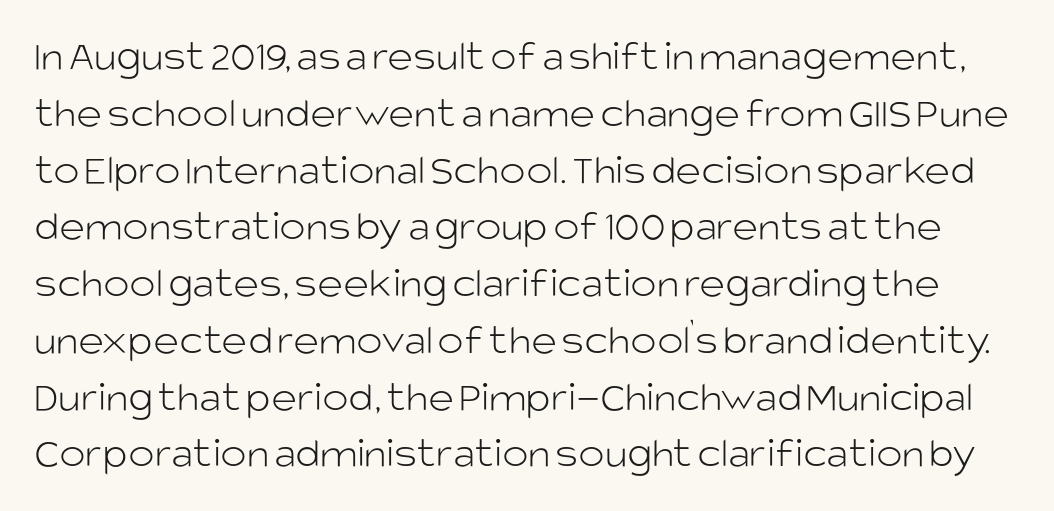
A typesetter would call this proportional, since set widths differ per character. A typesetter would label this face a sans. Characters remain perfectly vertical along every line. The cut favours lightness, reaching ordinary text weight at its darkest. Default kerning and tracking; the words read as compact shapes. Notice how descenders clear the ascenders below comfortably — that's standard leading.
